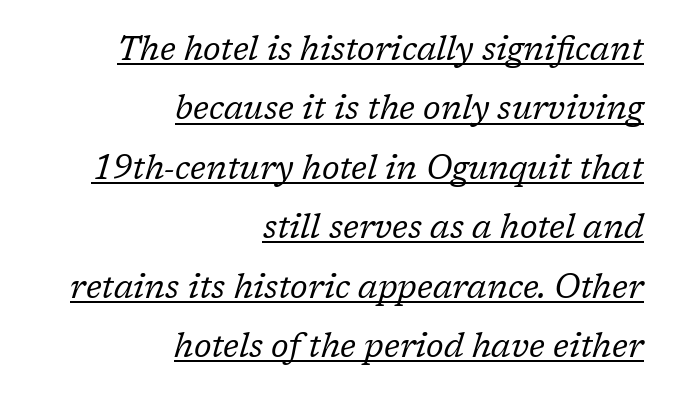
{"serif": "yes", "italic": "yes", "lean": "right", "slant_degrees": 17, "bold": "no", "weight": "regular", "width": "normal", "stroke_contrast": "low", "x_height": "medium", "monospaced": "no", "underline": "yes", "align": "right", "line_spacing_ratio": 1.8, "letter_spacing": "normal", "letter_spacing_em": 0.0, "glyph_px": 33}
